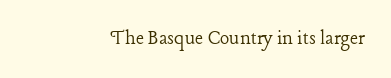
Q: Is the text bold? A: No.
Q: Is the text italic (slanted)? A: No, it is upright.
Q: Is the text underlined? A: No.
Q: Is the spacing between letters normal or unusually wide? A: Normal.
